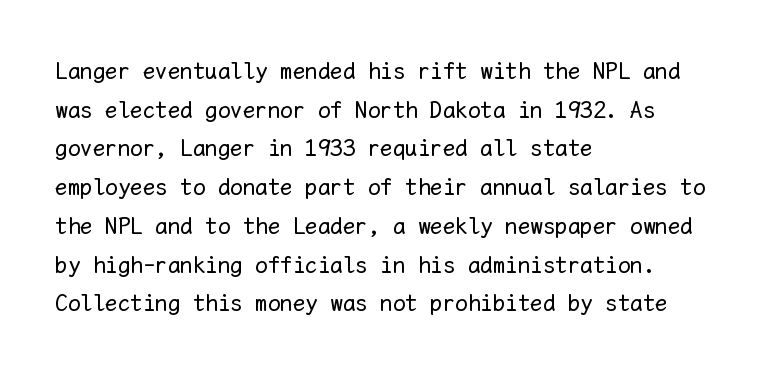
{"italic": "no", "bold": "no", "underline": "no", "align": "left", "line_spacing": "normal", "line_spacing_ratio": 1.55, "letter_spacing": "normal", "letter_spacing_em": 0.0, "glyph_px": 25}
